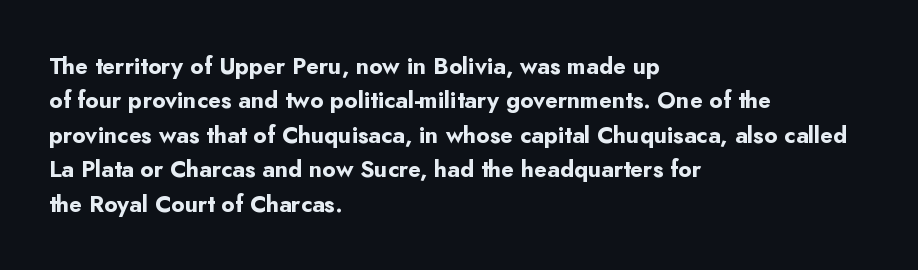
The image shows 23 px bold type, upright; set left-aligned, normal line spacing (1.5x), normal letter spacing, not underlined.
